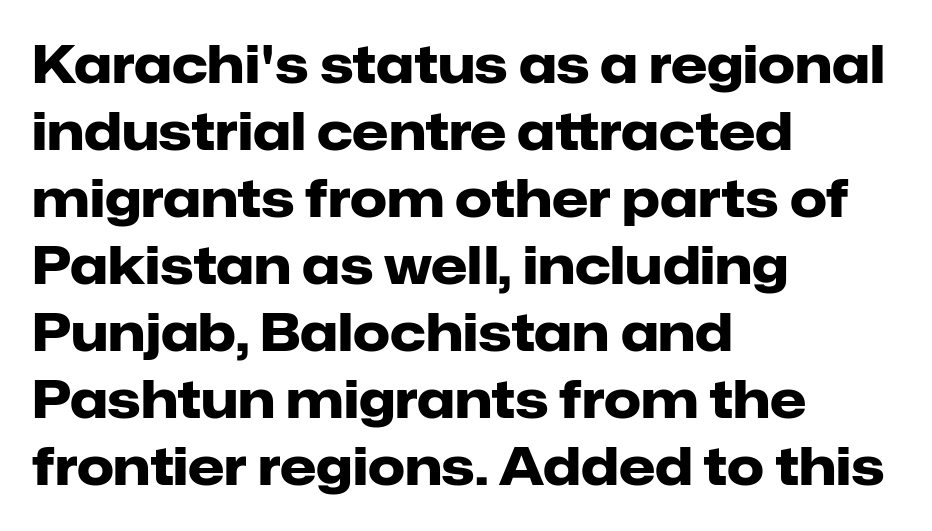
Q: Is the text bold? A: Yes.
Q: Is the text italic (slanted)? A: No, it is upright.
Q: Is the typeface a serif or a sans-serif typeface? A: Sans-serif.
Q: Is the text underlined? A: No.
Q: How is the paragraph aligned? A: Left-aligned.
Q: Is the spacing between letters normal or unusually wide? A: Normal.
Q: Is the spacing between lines tight, normal or loose? A: Normal.
Q: Width (condensed, normal, or wide)? A: Normal.
Q: Stroke contrast? A: Low.
Q: x-height? A: Medium.
Q: Monospaced? A: No.
